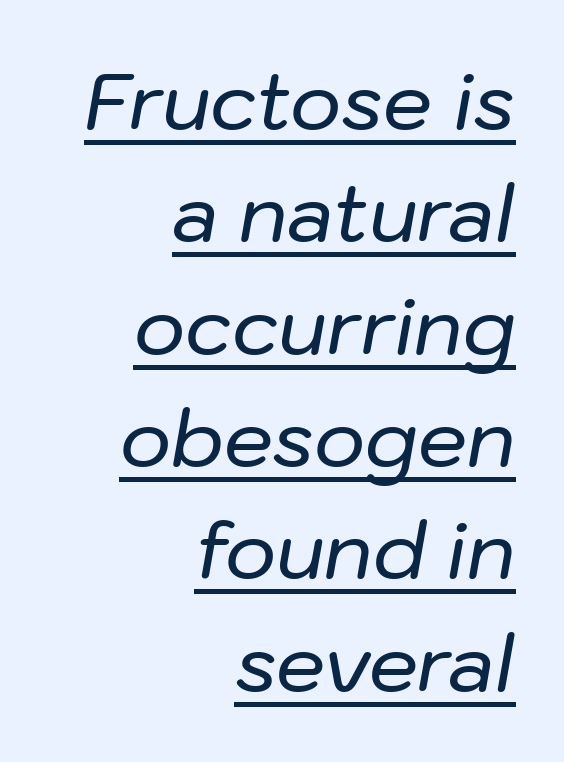
{"italic": "yes", "lean": "right", "slant_degrees": 10, "width": "normal", "stroke_contrast": "low", "x_height": "medium", "monospaced": "no", "underline": "yes", "align": "right", "line_spacing": "normal", "line_spacing_ratio": 1.44, "letter_spacing": "normal", "letter_spacing_em": 0.0, "glyph_px": 78}
